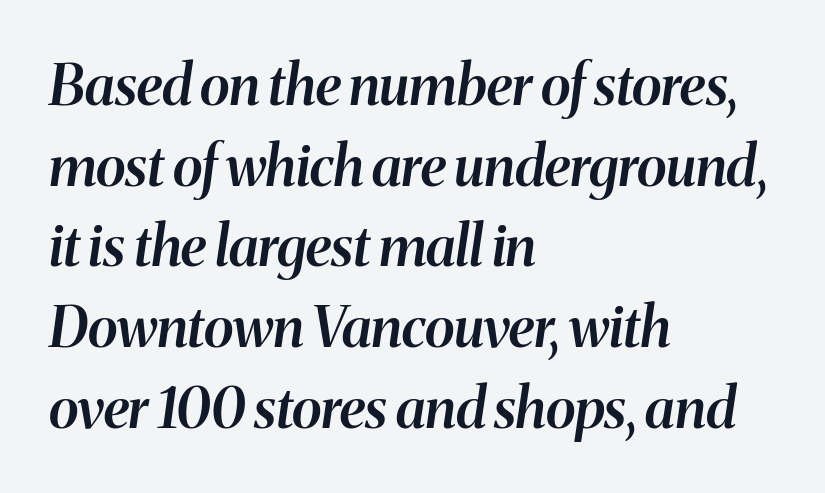
Q: Is the text bold? A: Semi-bold.
Q: Is the text italic (slanted)? A: Yes, it leans right by about 8 degrees.
Q: Is the text underlined? A: No.
Q: How is the paragraph aligned? A: Left-aligned.
Q: Is the spacing between letters normal or unusually wide? A: Normal.
Q: Is the spacing between lines tight, normal or loose? A: Normal.
Q: Width (condensed, normal, or wide)? A: Normal.
Q: Stroke contrast? A: Medium.
Q: x-height? A: Medium.
Q: Monospaced? A: No.
